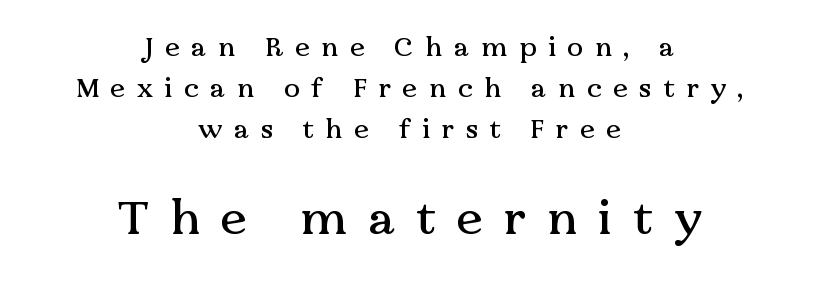
The image shows 48 px serif type, upright; set centered, normal line spacing (1.52x), unusually wide letter spacing (+0.43 em), not underlined; the second (bottom) block is 1.78x larger; medium stroke contrast and a medium x-height.
